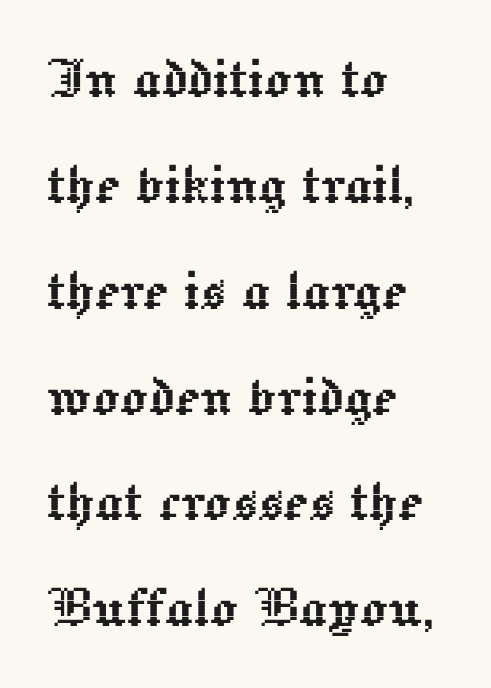
{"italic": "no", "width": "normal", "x_height": "medium", "monospaced": "no", "underline": "no", "align": "left", "line_spacing": "normal", "line_spacing_ratio": 1.58, "letter_spacing": "normal", "letter_spacing_em": 0.0, "glyph_px": 67}
